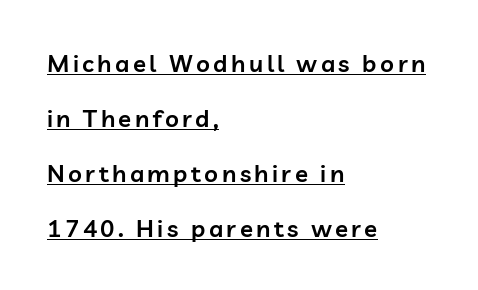
The passage shown stacks its lines with a broad gap. Is the block centered? No — it sits flush against the left margin. Descenders here cross a horizontal rule under the line. As a designer I'd log this as weight 600, semibold. The type sits square on the baseline with zero lean.
